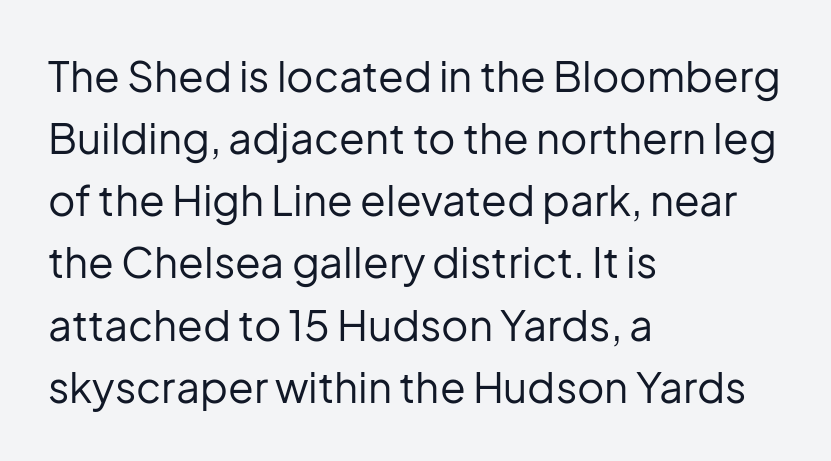
Q: Is the text bold? A: No.
Q: Is the text italic (slanted)? A: No, it is upright.
Q: Is the typeface a serif or a sans-serif typeface? A: Sans-serif.
Q: Is the text underlined? A: No.
Q: How is the paragraph aligned? A: Left-aligned.
Q: Is the spacing between letters normal or unusually wide? A: Normal.
Q: Is the spacing between lines tight, normal or loose? A: Normal.
Q: Width (condensed, normal, or wide)? A: Normal.
Q: Stroke contrast? A: Low.
Q: x-height? A: Medium.
Q: Monospaced? A: No.
